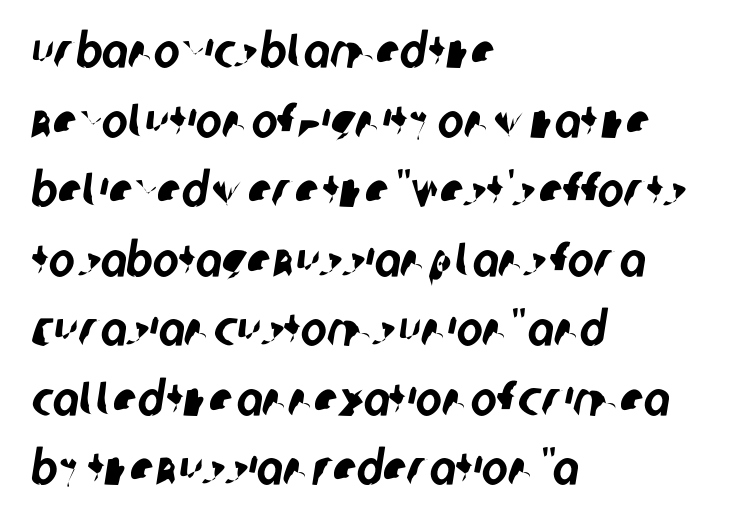
Regarding leading, the lines here are spaced in the standard way. Each letter keeps its own natural width here, so spacing adapts to shape. These lines are composed in type without serifs. Tracking here is standard; glyphs follow each other at the usual distance.
